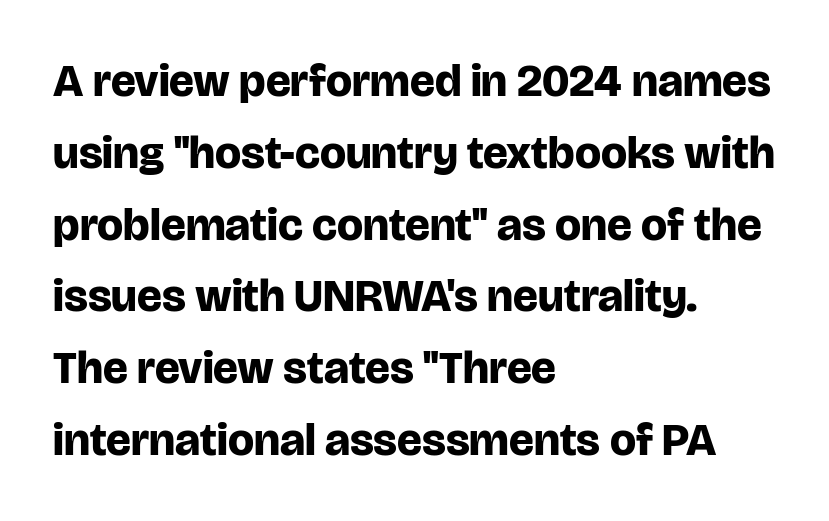
The letters stand upright; this is a roman face. Here the designer chose a conventional face with non-uniform glyph widths. Heavy-handed strokes throughout: this text is bold. Successive baselines arrive at the customary interval. Which margin do the lines hug? The left one — the right edge is uneven.
